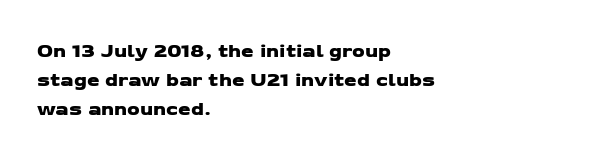
The image shows 20 px text type; set left-aligned, normal line spacing (1.45x), normal letter spacing, not underlined.
